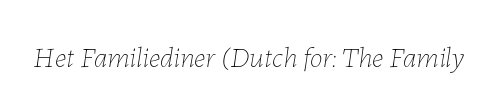
The image shows 29 px thin type, italic (leaning right); set normal letter spacing, not underlined; low stroke contrast and a medium x-height.
